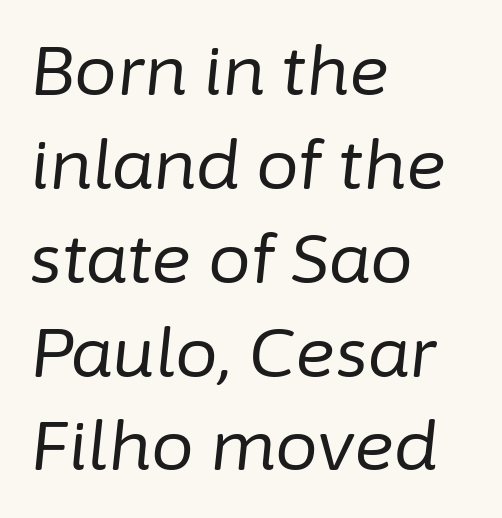
Q: Is the text bold? A: No.
Q: Is the text italic (slanted)? A: Yes, it leans right by about 6 degrees.
Q: Is the text underlined? A: No.
Q: How is the paragraph aligned? A: Left-aligned.
Q: Is the spacing between letters normal or unusually wide? A: Normal.
Q: Is the spacing between lines tight, normal or loose? A: Normal.
Q: Width (condensed, normal, or wide)? A: Normal.
Q: Stroke contrast? A: Low.
Q: x-height? A: Medium.
Q: Monospaced? A: No.
